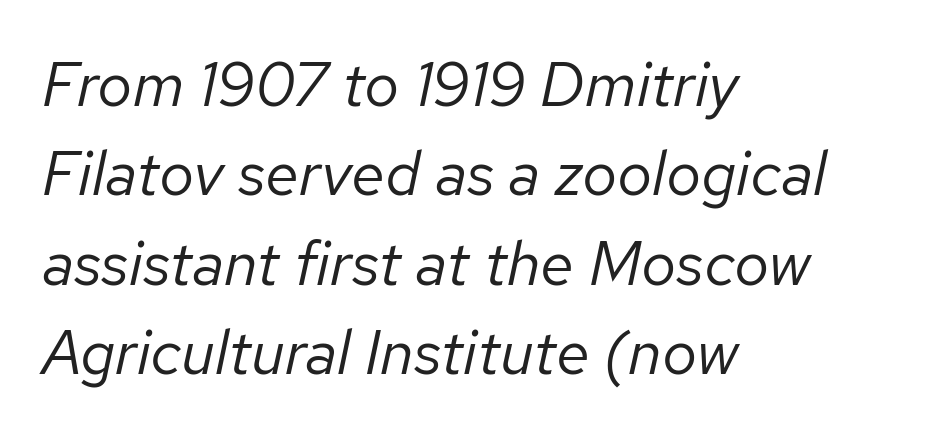
Q: Is the text bold? A: No.
Q: Is the text italic (slanted)? A: Yes, it leans right by about 12 degrees.
Q: Is the text underlined? A: No.
Q: How is the paragraph aligned? A: Left-aligned.
Q: Is the spacing between letters normal or unusually wide? A: Normal.
Q: Is the spacing between lines tight, normal or loose? A: Normal.
Q: Width (condensed, normal, or wide)? A: Normal.
Q: Stroke contrast? A: Low.
Q: x-height? A: Medium.
Q: Monospaced? A: No.
